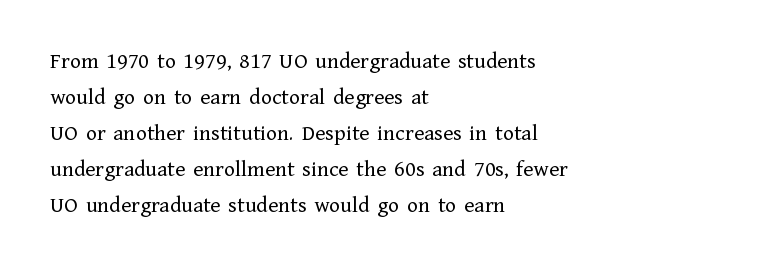
The foot of each line stays bare and open. It's the straight-up-and-down kind of type. The gaps between neighbouring characters are ordinary and unremarkable. A normal amount of white space separates one row of letters from the next. Typeset ragged right — the left edge is the straight one. Is the stroke heavy? The answer is a plain regular-or-lighter.
